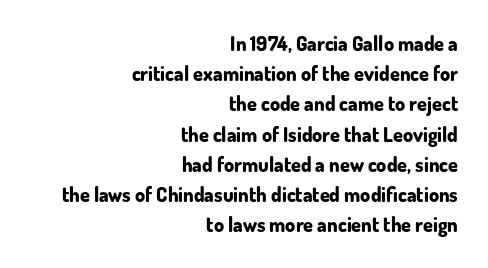
Q: Is the text bold? A: Yes.
Q: Is the text italic (slanted)? A: No, it is upright.
Q: Is the text underlined? A: No.
Q: How is the paragraph aligned? A: Right-aligned.
Q: Is the spacing between letters normal or unusually wide? A: Normal.
Q: Is the spacing between lines tight, normal or loose? A: Normal.
